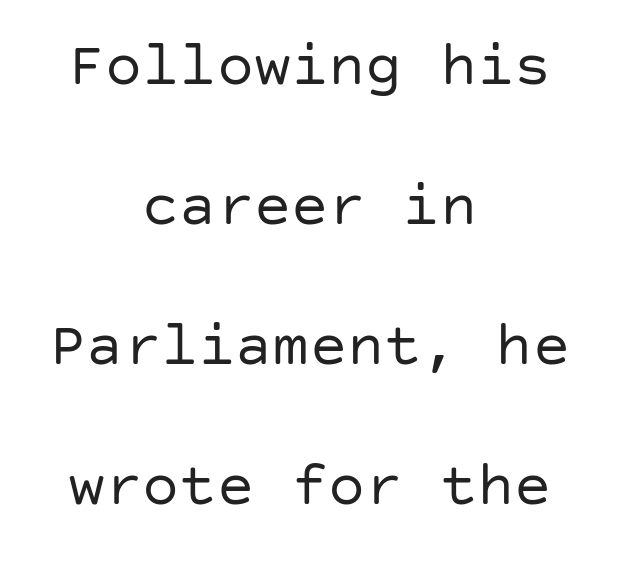
Q: Is the text bold? A: No.
Q: Is the text italic (slanted)? A: No, it is upright.
Q: Is the typeface a serif or a sans-serif typeface? A: Sans-serif.
Q: Is the text underlined? A: No.
Q: How is the paragraph aligned? A: Centered.
Q: Is the spacing between letters normal or unusually wide? A: Normal.
Q: Is the spacing between lines tight, normal or loose? A: Loose.
Q: Width (condensed, normal, or wide)? A: Normal.
Q: Stroke contrast? A: Low.
Q: x-height? A: Large.
